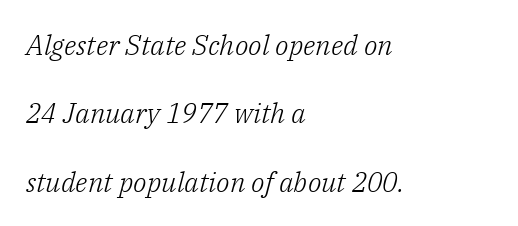
The image shows 28 px light serif type, italic (leaning right); set left-aligned, loose line spacing (2.44x), normal letter spacing, not underlined; low stroke contrast and a medium x-height.
